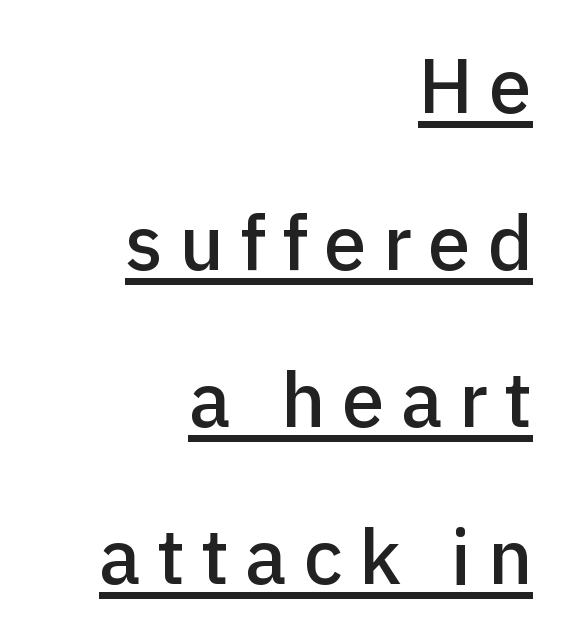
{"serif": "no", "italic": "no", "width": "normal", "stroke_contrast": "low", "x_height": "medium", "monospaced": "no", "underline": "yes", "align": "right", "line_spacing": "loose", "line_spacing_ratio": 2.04, "letter_spacing": "wide", "letter_spacing_em": 0.21, "glyph_px": 77}
